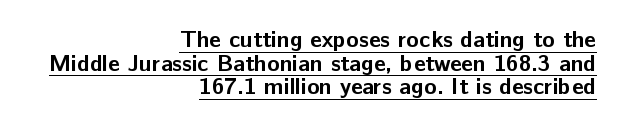
Q: Is the text bold? A: Yes.
Q: Is the text italic (slanted)? A: No, it is upright.
Q: Is the text underlined? A: Yes.
Q: How is the paragraph aligned? A: Right-aligned.
Q: Is the spacing between letters normal or unusually wide? A: Normal.
Q: Is the spacing between lines tight, normal or loose? A: Tight.
